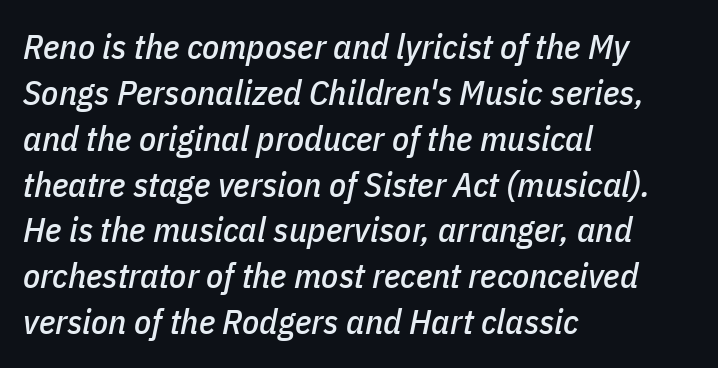
The glyphs are unaccompanied by any horizontal stroke below them. Does the lettering tilt? It does — this is italic. Think of a printed novel: that variable character pitch is what you see here. Visually the block forms a straight wall on the left and a jagged coastline on the right. Rows of type keep a routine distance in the vertical direction. The tracking reads as untouched default to a designer's eye.
